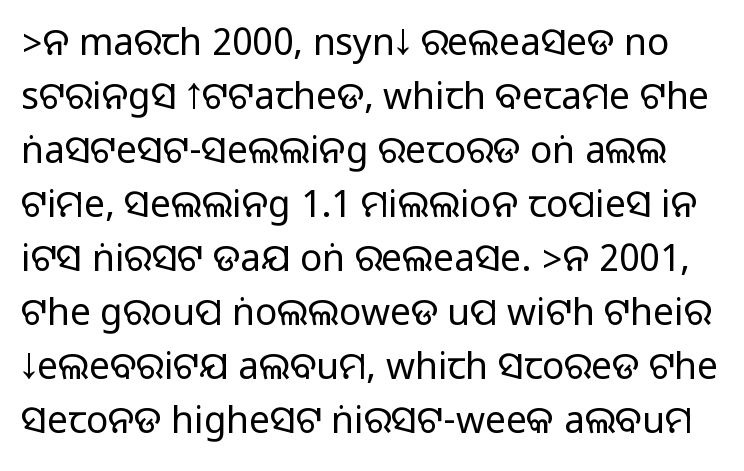
Q: Is the text italic (slanted)? A: No, it is upright.
Q: Is the typeface a serif or a sans-serif typeface? A: Sans-serif.
Q: Is the text underlined? A: No.
Q: Is the spacing between letters normal or unusually wide? A: Normal.
Q: Is the spacing between lines tight, normal or loose? A: Normal.
Q: Width (condensed, normal, or wide)? A: Normal.
Q: Stroke contrast? A: Medium.
Q: Monospaced? A: No.
